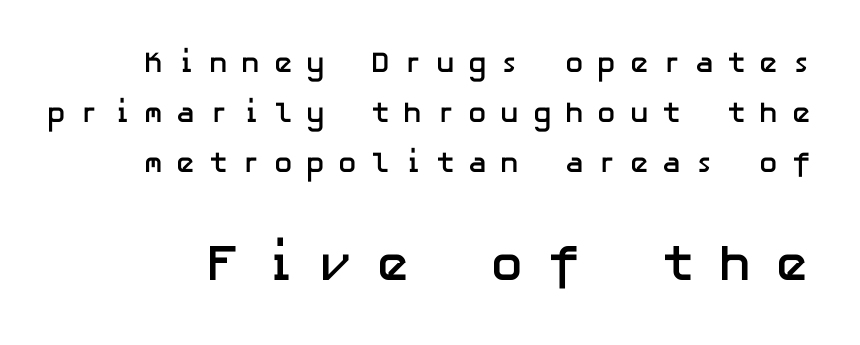
The image shows 51 px semibold sans-serif type, upright; set line spacing 1.72x, unusually wide letter spacing (+0.45 em), not underlined; the second (bottom) block is 1.76x larger; low stroke contrast and a medium x-height.
